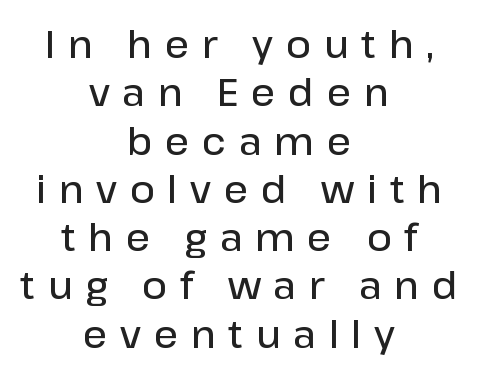
The image shows 38 px semibold sans-serif type, upright; set centered, normal line spacing (1.27x), unusually wide letter spacing (+0.33 em), not underlined; low stroke contrast and a medium x-height.
